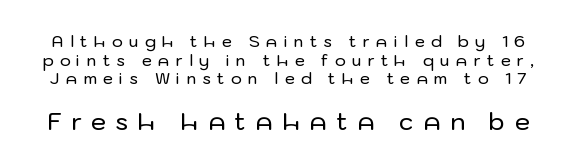
{"italic": "no", "underline": "no", "line_spacing_ratio": 1.17, "letter_spacing": "wide", "letter_spacing_em": 0.39, "larger_block": "second", "size_ratio": 1.5, "glyph_px": 24}
